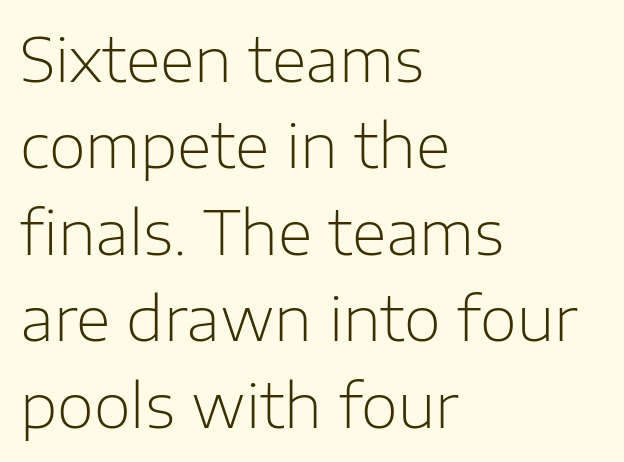
The image shows 60 px light sans-serif type, upright; set left-aligned, normal line spacing (1.44x), normal letter spacing, not underlined; low stroke contrast and a medium x-height.
